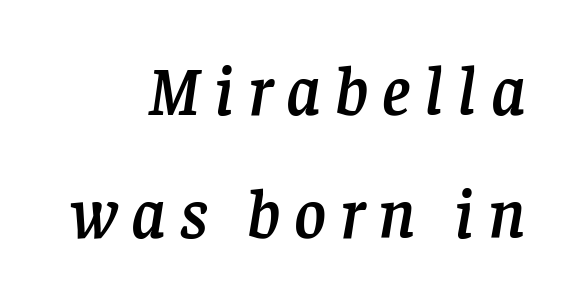
Q: Is the text italic (slanted)? A: Yes, it leans right by about 8 degrees.
Q: Is the typeface a serif or a sans-serif typeface? A: Serif.
Q: Is the text underlined? A: No.
Q: Is the spacing between letters normal or unusually wide? A: Unusually wide.
Q: Width (condensed, normal, or wide)? A: Normal.
Q: Stroke contrast? A: Low.
Q: x-height? A: Large.
Q: Monospaced? A: No.
